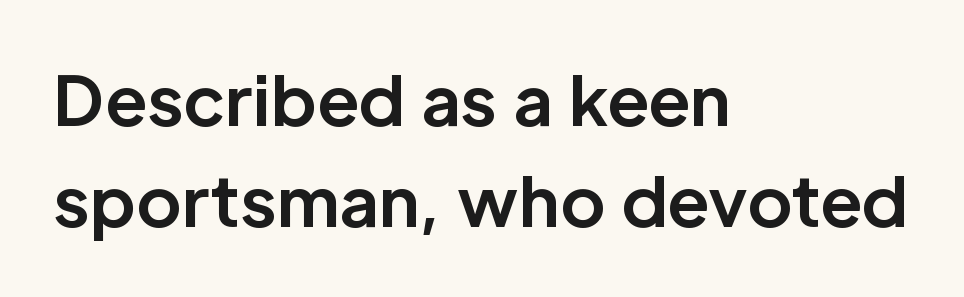
The rows are spaced the way most documents space them. Weight: bold. Letterform terminals end flat and unadorned throughout the passage. Letter spacing: default. The typesetter chose a ragged-right arrangement here.
